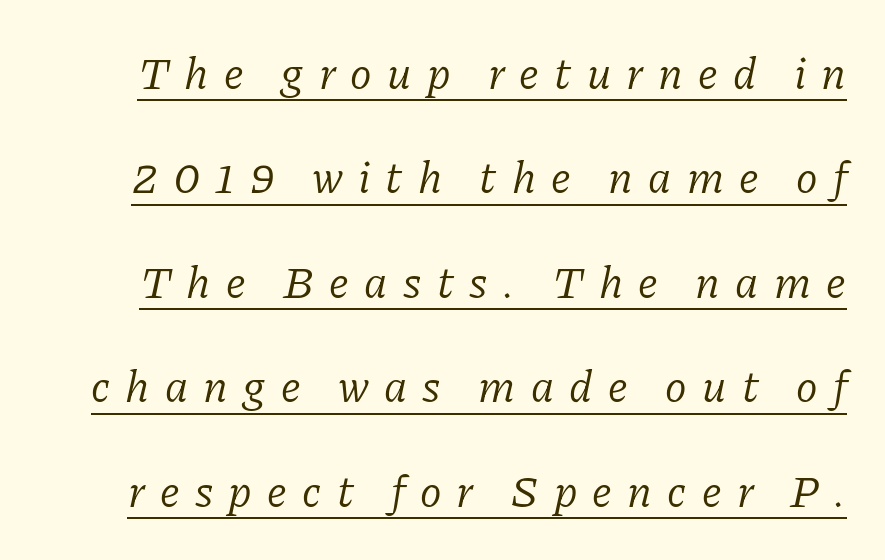
Characters follow at a spacing far wider than the type designer built in. Is there much room between lines? Yes — plenty of vertical air separates them. These lines are composed in type with serifs. Weight: not bold — regular or lighter. Do the characters align in a grid? No, the font is proportional. The face used here has a pronounced slope to its letters.
